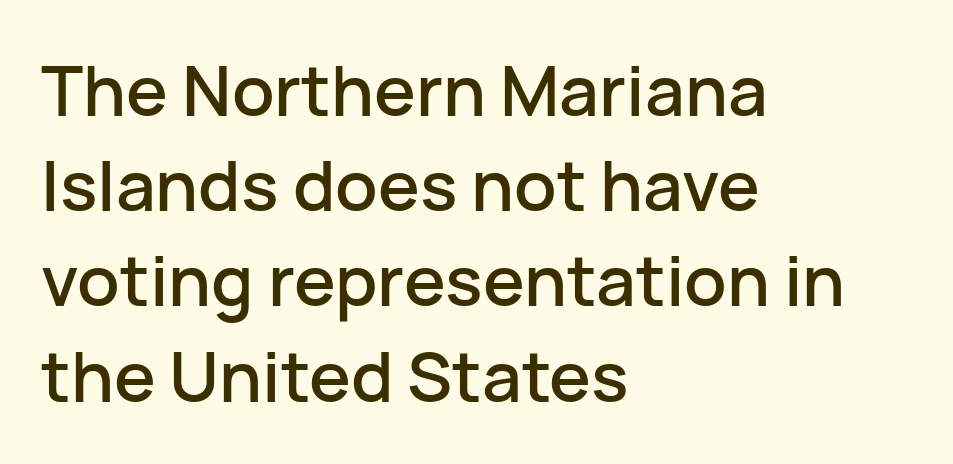
The rag falls on the right side of this text block. Quick note: underline off. The axis of the letterforms is exactly vertical. A typesetter would label this face a sans. A typesetter would call this proportional, since set widths differ per character. Reading down the column, the eye jumps a familiar distance to each next line.
